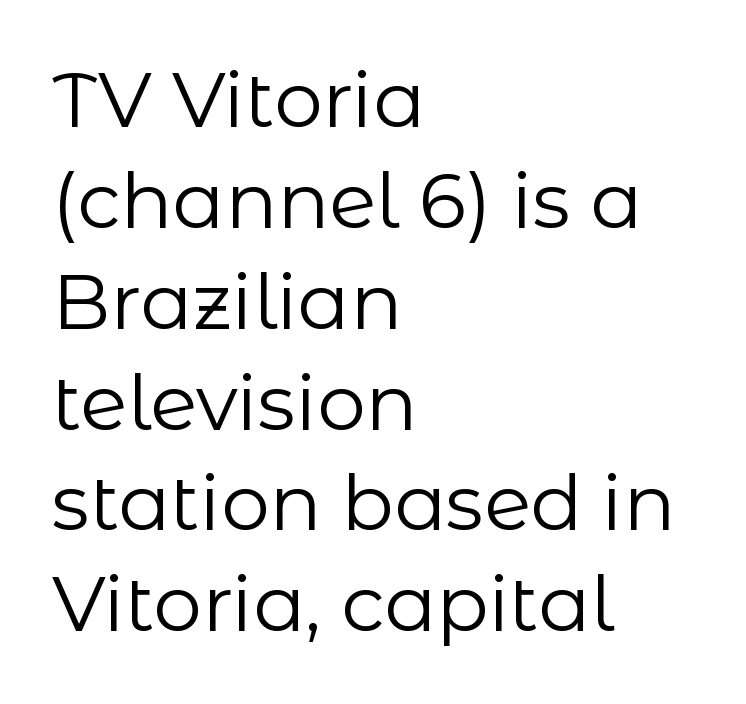
Q: Is the text bold? A: No.
Q: Is the text italic (slanted)? A: No, it is upright.
Q: Is the typeface a serif or a sans-serif typeface? A: Sans-serif.
Q: Is the text underlined? A: No.
Q: How is the paragraph aligned? A: Left-aligned.
Q: Is the spacing between letters normal or unusually wide? A: Normal.
Q: Is the spacing between lines tight, normal or loose? A: Normal.
Q: Width (condensed, normal, or wide)? A: Normal.
Q: Stroke contrast? A: Low.
Q: x-height? A: Medium.
Q: Monospaced? A: No.
